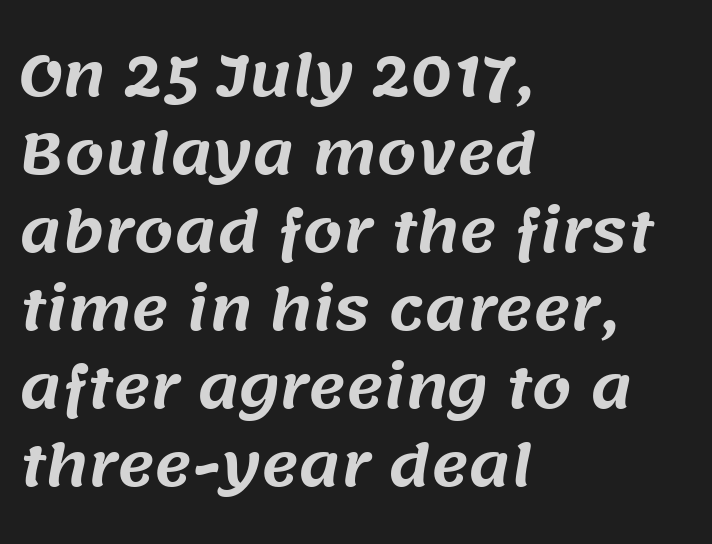
Words float on clear page, feet unadorned. Baseline-to-baseline distance is the conventional proportion of letter height. Serif or sans? Sans — the stroke terminals are bare. Which margin do the lines hug? The left one — the right edge is uneven. Inter-character spacing is left at the font's built-in metrics.
